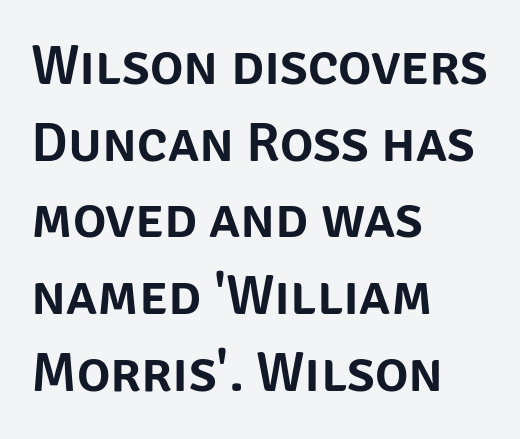
{"serif": "no", "italic": "no", "width": "normal", "stroke_contrast": "low", "x_height": "large", "monospaced": "no", "underline": "no", "align": "left", "line_spacing": "normal", "line_spacing_ratio": 1.37, "letter_spacing": "normal", "letter_spacing_em": 0.0, "glyph_px": 56}
